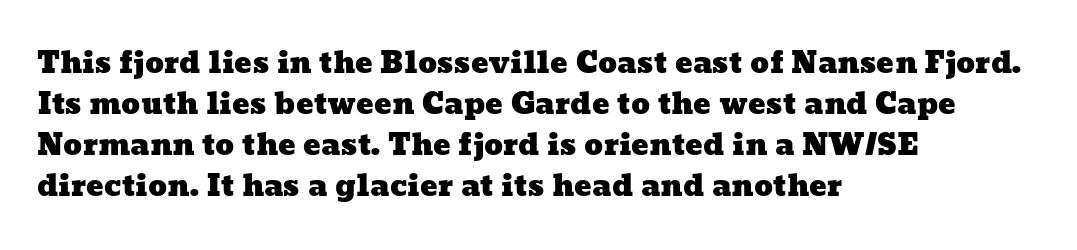
{"width": "wide", "stroke_contrast": "low", "x_height": "medium", "monospaced": "no", "underline": "no", "align": "left", "line_spacing": "normal", "line_spacing_ratio": 1.41, "letter_spacing": "normal", "letter_spacing_em": 0.0, "glyph_px": 29}
